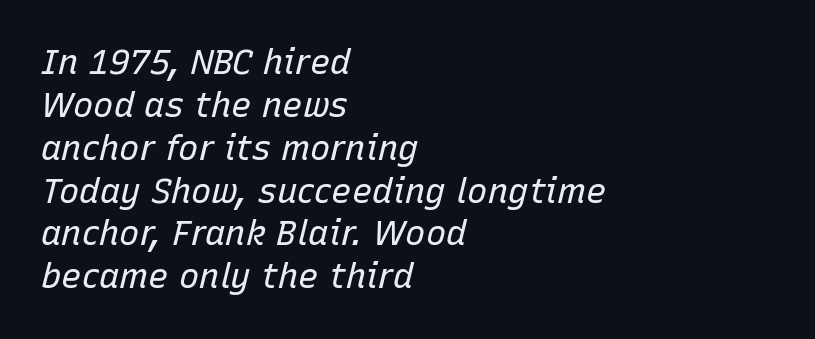
Q: Is the text bold? A: No.
Q: Is the text italic (slanted)? A: Yes, it leans right by about 15 degrees.
Q: Is the text underlined? A: No.
Q: How is the paragraph aligned? A: Left-aligned.
Q: Is the spacing between letters normal or unusually wide? A: Normal.
Q: Is the spacing between lines tight, normal or loose? A: Normal.
Q: Width (condensed, normal, or wide)? A: Normal.
Q: Stroke contrast? A: Low.
Q: x-height? A: Medium.
Q: Monospaced? A: No.
